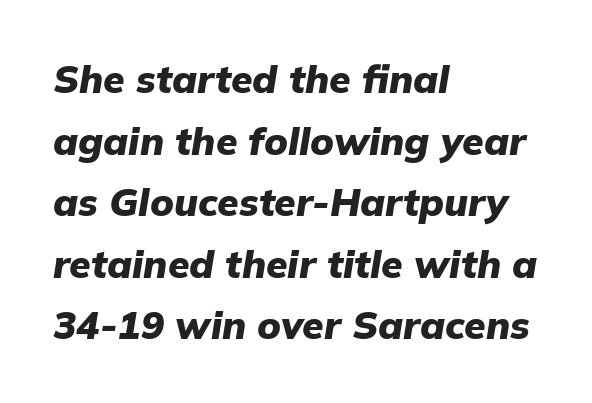
Honestly, there is no underline to notice here at all. Characters follow at the spacing the type designer built in. Baseline-to-baseline distance is the conventional proportion of letter height. A typesetter would call this proportional, since set widths differ per character.
